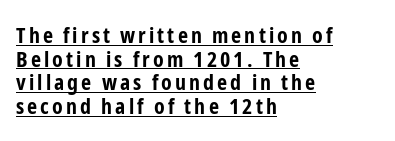
{"italic": "no", "bold": "yes", "underline": "yes", "align": "left", "line_spacing": "tight", "line_spacing_ratio": 1.07, "glyph_px": 22}
